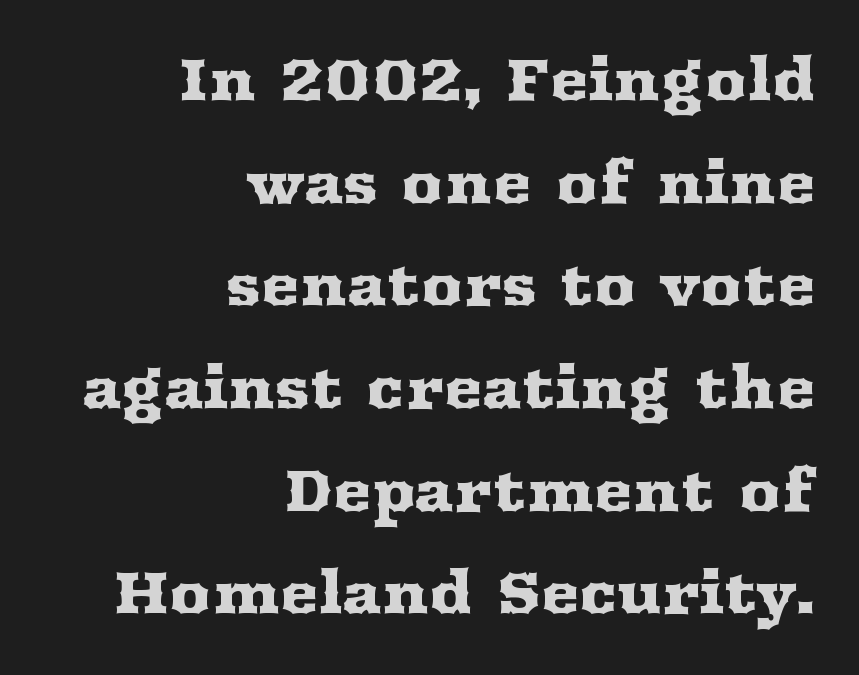
Each letter's strokes conclude with small projecting serifs. Alignment: flush right. The glyphs are unaccompanied by any horizontal stroke below them. The font's upright variant was chosen for this text.
